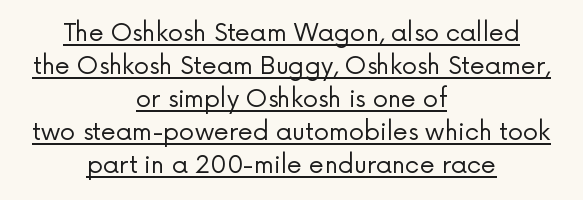
Q: Is the text bold? A: No.
Q: Is the text italic (slanted)? A: No, it is upright.
Q: Is the text underlined? A: Yes.
Q: How is the paragraph aligned? A: Centered.
Q: Is the spacing between letters normal or unusually wide? A: Normal.
Q: Is the spacing between lines tight, normal or loose? A: Normal.
